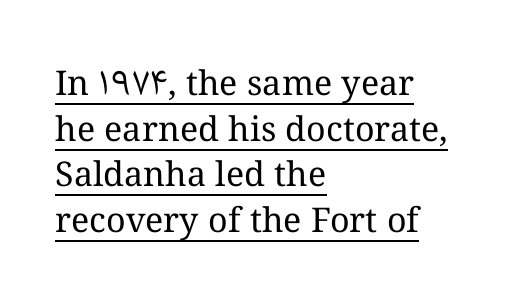
The image shows 34 px regular-weight type, upright; set left-aligned, normal line spacing (1.34x), normal letter spacing, underlined; medium stroke contrast and a medium x-height.
